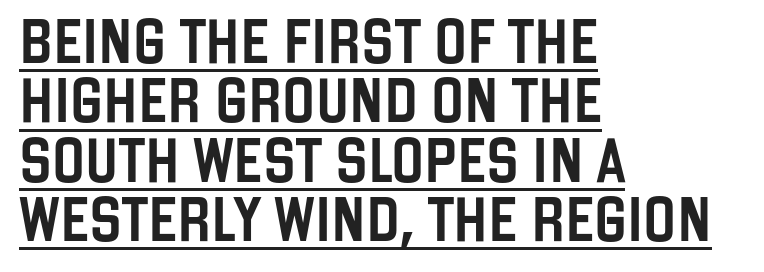
{"serif": "no", "italic": "no", "width": "condensed", "stroke_contrast": "low", "x_height": "large", "monospaced": "no", "underline": "yes", "align": "left", "line_spacing": "normal", "line_spacing_ratio": 1.35, "letter_spacing": "normal", "letter_spacing_em": 0.0, "glyph_px": 44}
